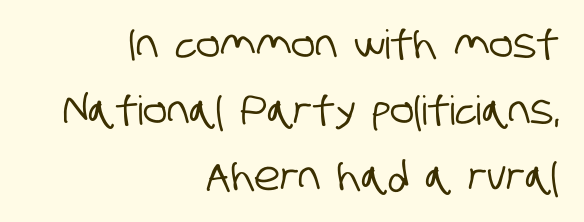
Q: Is the typeface a serif or a sans-serif typeface? A: Sans-serif.
Q: Is the text underlined? A: No.
Q: How is the paragraph aligned? A: Right-aligned.
Q: Is the spacing between letters normal or unusually wide? A: Normal.
Q: Is the spacing between lines tight, normal or loose? A: Normal.
Q: Width (condensed, normal, or wide)? A: Condensed.
Q: Stroke contrast? A: Low.
Q: x-height? A: Large.
Q: Monospaced? A: No.
